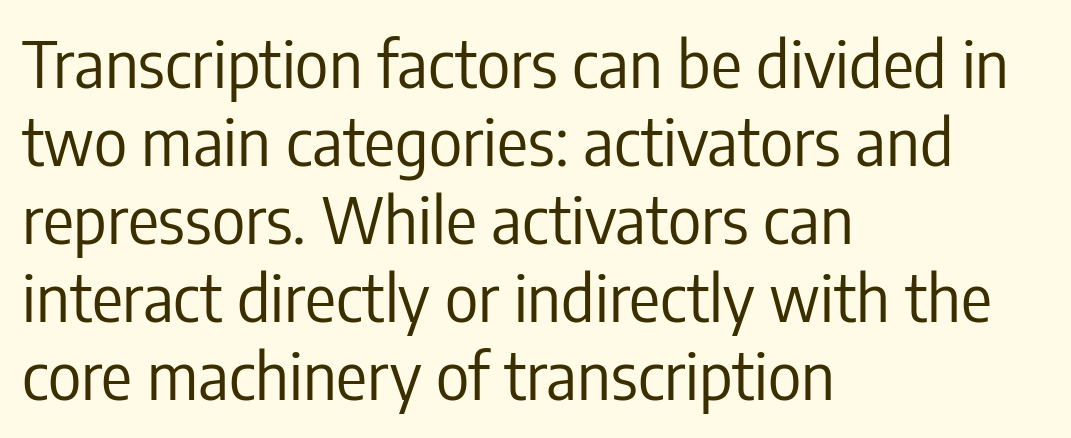
{"serif": "no", "italic": "no", "bold": "no", "weight": "regular", "width": "condensed", "stroke_contrast": "low", "x_height": "medium", "monospaced": "no", "underline": "no", "align": "left", "line_spacing_ratio": 1.22, "letter_spacing": "normal", "letter_spacing_em": 0.0, "glyph_px": 64}
